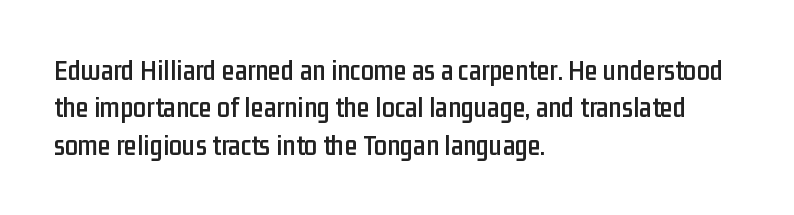
The image shows 29 px condensed sans-serif type, upright; set left-aligned, normal line spacing (1.29x), normal letter spacing, not underlined; low stroke contrast and a medium x-height.
